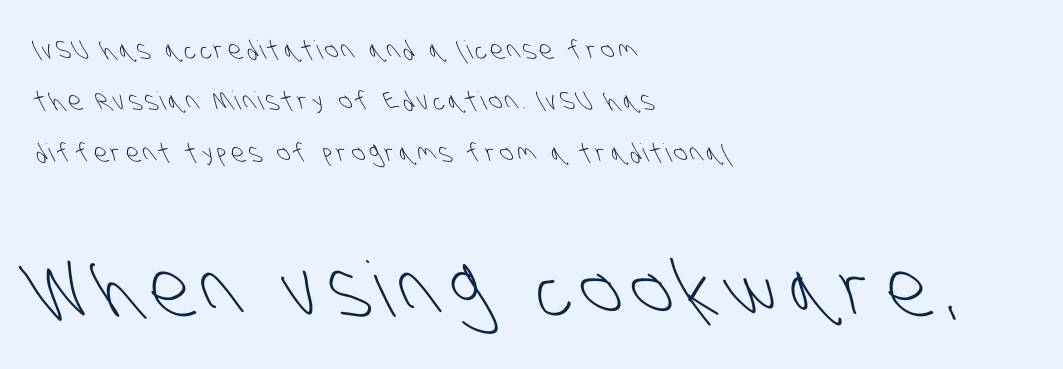
The weight tops out at a normal text grade. The specimen omits any rule beneath the text block's lines. This sample uses a sans-serif face. The paragraph shown leans on its left margin.
